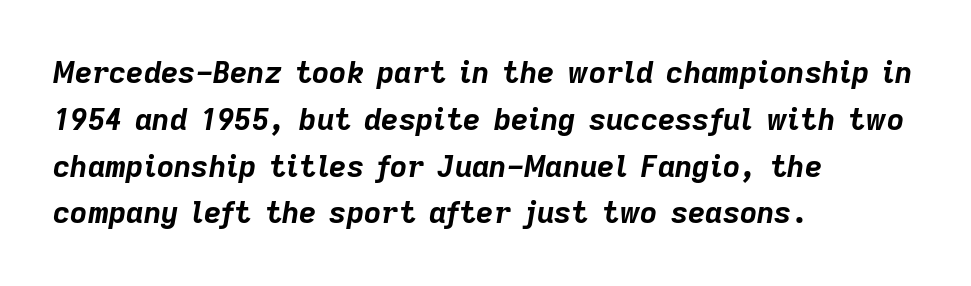
Teacher's note: observe the even left margin — that is flush-left alignment. Strong, thick strokes mark this as bold type. Whoever set this chose a conventional vertical rhythm. Designer's note — italics engaged. These lines keep a tight, regular rhythm from letter to letter. Clear beneath every line of the passage.
